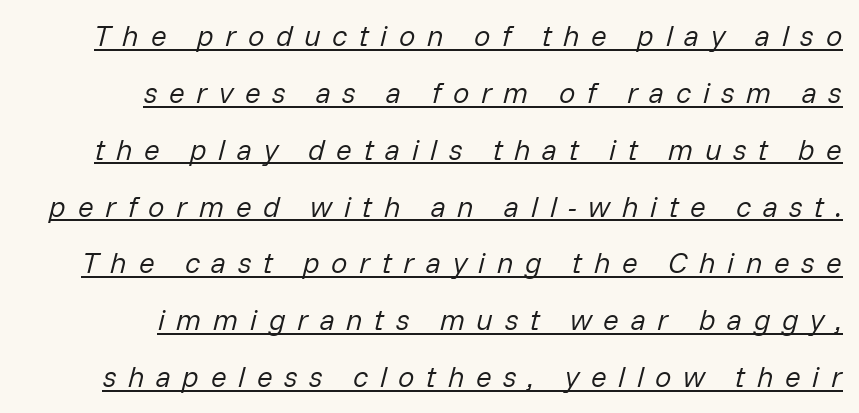
Q: Is the text bold? A: No.
Q: Is the text italic (slanted)? A: Yes, it leans right by about 14 degrees.
Q: Is the text underlined? A: Yes.
Q: How is the paragraph aligned? A: Right-aligned.
Q: Is the spacing between letters normal or unusually wide? A: Unusually wide.
Q: Is the spacing between lines tight, normal or loose? A: Loose.
Q: Width (condensed, normal, or wide)? A: Normal.
Q: Stroke contrast? A: Low.
Q: x-height? A: Medium.
Q: Monospaced? A: No.
